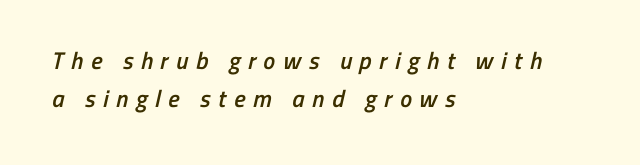
The image shows 24 px text type; set left-aligned, normal line spacing (1.6x), unusually wide letter spacing (+0.32 em), not underlined.
